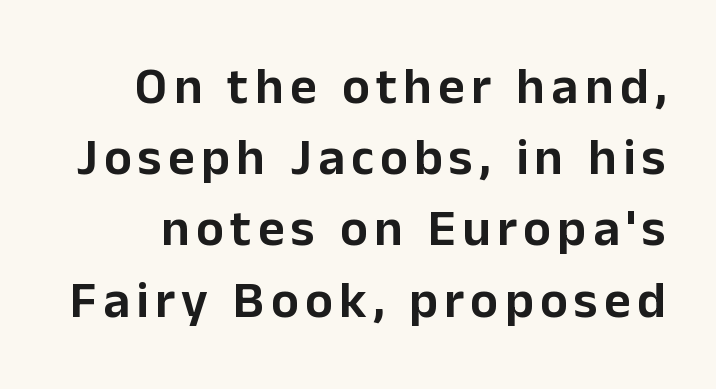
Decoration check: the copy has no underline. The face used here is proportionally spaced, like ordinary book or web type. Italic? Not at all — the glyphs are vertical. What's the leading like? Ordinary, nothing unusual.
